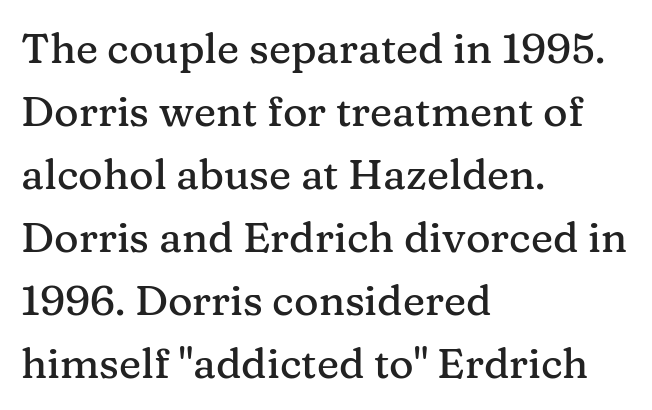
{"serif": "yes", "italic": "no", "width": "normal", "stroke_contrast": "medium", "x_height": "medium", "monospaced": "no", "underline": "no", "align": "left", "line_spacing": "normal", "line_spacing_ratio": 1.5, "letter_spacing": "normal", "letter_spacing_em": 0.0, "glyph_px": 42}
